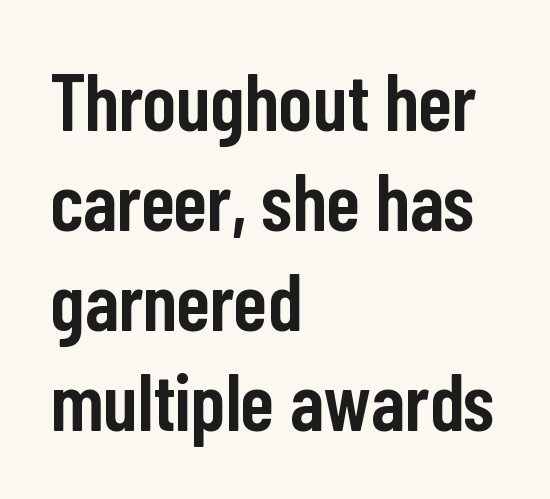
{"serif": "no", "italic": "no", "bold": "semi", "weight": "semibold", "width": "condensed", "stroke_contrast": "low", "x_height": "medium", "monospaced": "no", "underline": "no", "align": "left", "line_spacing": "normal", "line_spacing_ratio": 1.25, "letter_spacing": "normal", "letter_spacing_em": 0.0, "glyph_px": 80}
